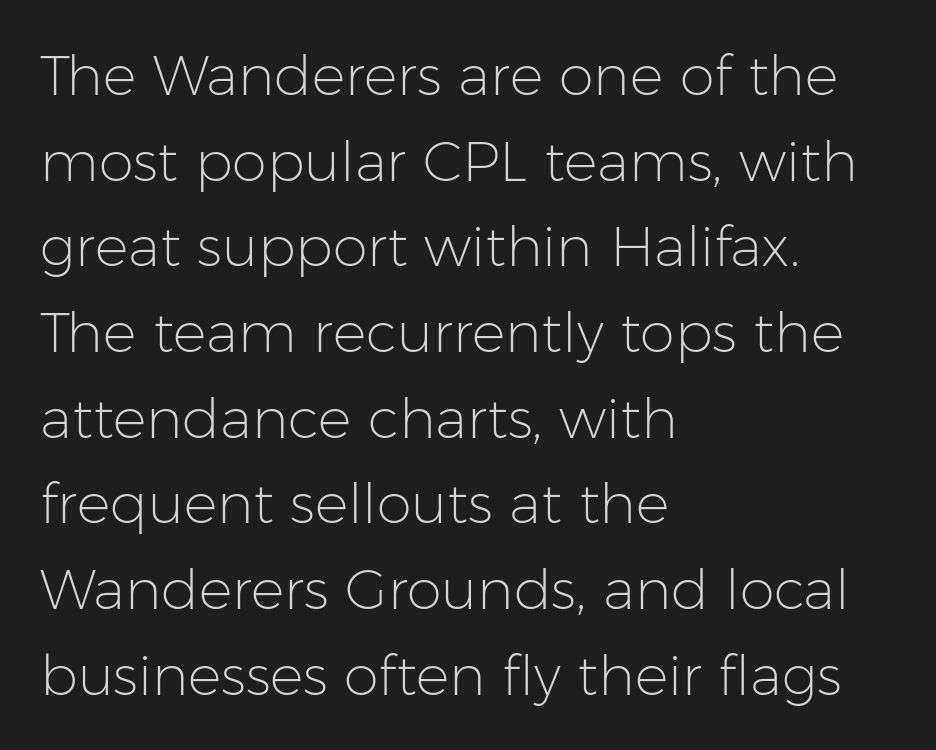
{"serif": "no", "italic": "no", "bold": "no", "weight": "light", "width": "normal", "stroke_contrast": "low", "x_height": "medium", "monospaced": "no", "underline": "no", "align": "left", "line_spacing": "normal", "line_spacing_ratio": 1.53, "letter_spacing": "normal", "letter_spacing_em": 0.0, "glyph_px": 56}
